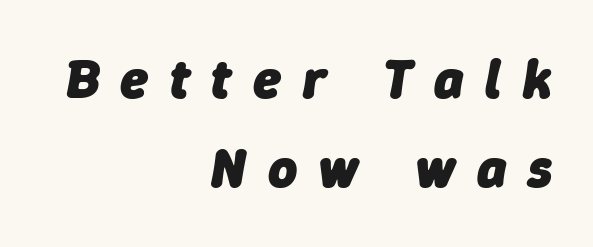
{"italic": "yes", "lean": "right", "slant_degrees": 9, "bold": "yes", "weight": "heavy", "width": "normal", "stroke_contrast": "low", "x_height": "medium", "monospaced": "no", "underline": "no", "align": "right", "line_spacing": "normal", "line_spacing_ratio": 1.59, "letter_spacing": "wide", "letter_spacing_em": 0.38, "glyph_px": 56}
